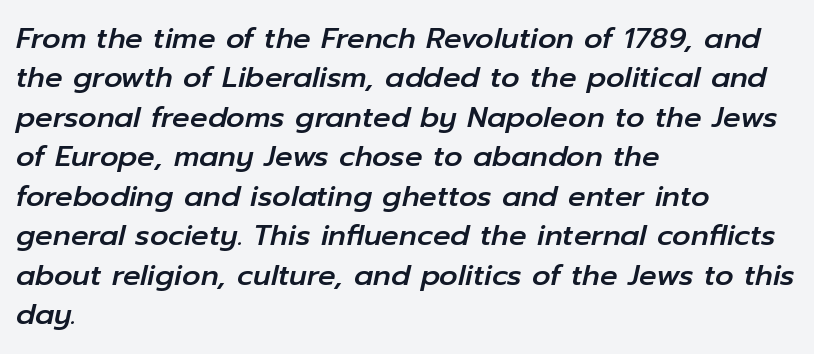
Glyph-to-glyph distance matches everyday printed text. Summary of vertical rhythm: regular, with standard interline spacing. Looking at the ascenders, they clearly lean. These lines stack with their left ends in a neat column. Note the varied advance widths — an 'i' is clearly narrower than an 'm'. Clear beneath every line of the passage.
